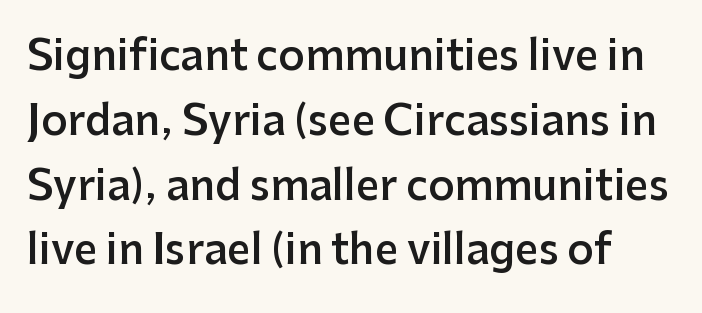
{"serif": "no", "italic": "no", "bold": "semi", "weight": "semibold", "width": "normal", "stroke_contrast": "low", "x_height": "medium", "monospaced": "no", "underline": "no", "line_spacing": "normal", "line_spacing_ratio": 1.58, "letter_spacing": "normal", "letter_spacing_em": 0.0, "glyph_px": 41}
